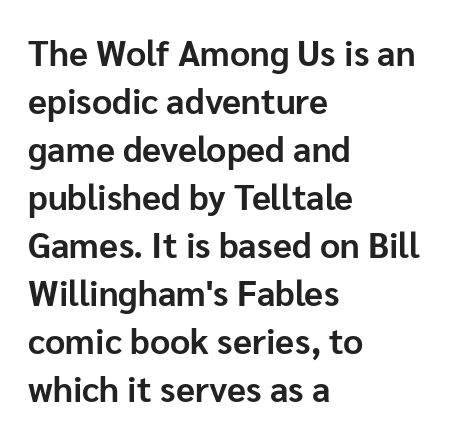
Is the block centered? No — it sits flush against the left margin. Is the type bold? Yes — the strokes are clearly thick and heavy. You can tell from the bare stems that sans-serif type was used. This sample has the flowing, uneven cadence of proportional lettering. The designer left line spacing at the default. Descenders hang freely into open space.
